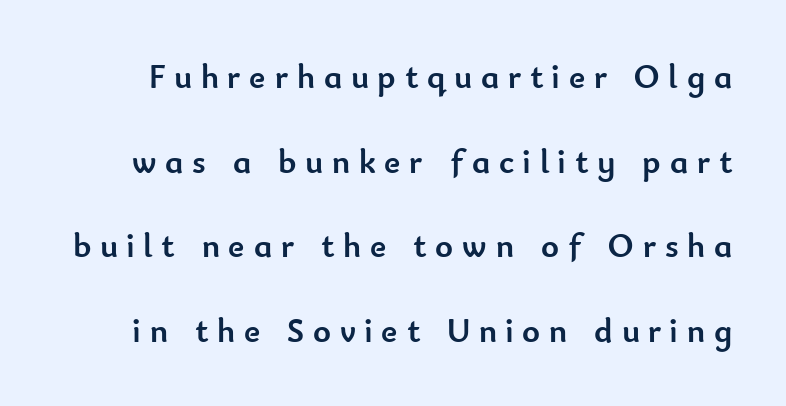
Q: Is the text bold? A: Yes.
Q: Is the text italic (slanted)? A: No, it is upright.
Q: Is the typeface a serif or a sans-serif typeface? A: Sans-serif.
Q: Is the text underlined? A: No.
Q: Is the spacing between letters normal or unusually wide? A: Unusually wide.
Q: Is the spacing between lines tight, normal or loose? A: Loose.
Q: Width (condensed, normal, or wide)? A: Normal.
Q: Stroke contrast? A: Low.
Q: x-height? A: Small.
Q: Monospaced? A: No.
